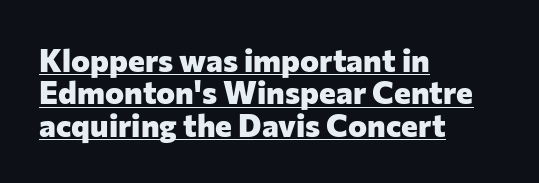
The image shows 32 px heavy sans-serif type, upright; set left-aligned, tight line spacing (1.01x), normal letter spacing, underlined; low stroke contrast and a medium x-height.
